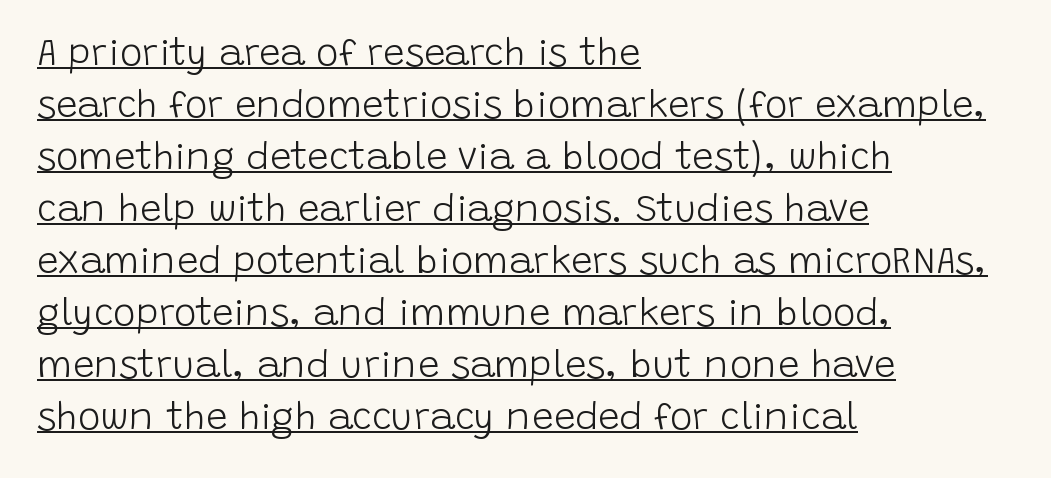
{"serif": "no", "italic": "no", "bold": "no", "weight": "light", "width": "normal", "stroke_contrast": "low", "x_height": "large", "monospaced": "no", "underline": "yes", "align": "left", "line_spacing": "normal", "line_spacing_ratio": 1.37, "letter_spacing": "normal", "letter_spacing_em": 0.0, "glyph_px": 38}
